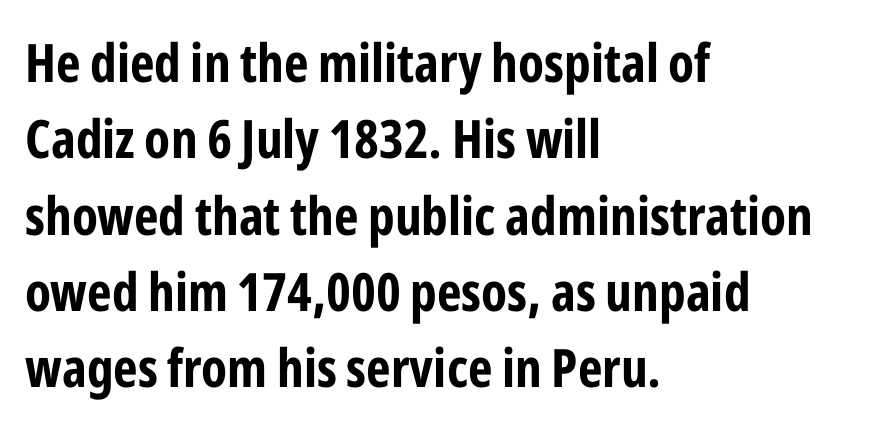
{"serif": "no", "italic": "no", "bold": "yes", "weight": "bold", "width": "condensed", "stroke_contrast": "low", "x_height": "medium", "monospaced": "no", "underline": "no", "align": "left", "line_spacing": "normal", "line_spacing_ratio": 1.44, "letter_spacing": "normal", "letter_spacing_em": 0.0, "glyph_px": 53}
